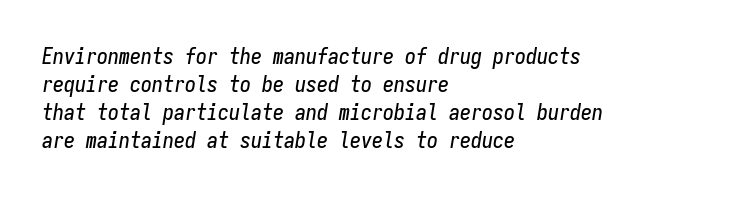
Q: Is the text italic (slanted)? A: Yes, it leans right by about 9 degrees.
Q: Is the text underlined? A: No.
Q: How is the paragraph aligned? A: Left-aligned.
Q: Is the spacing between letters normal or unusually wide? A: Normal.
Q: Is the spacing between lines tight, normal or loose? A: Normal.
